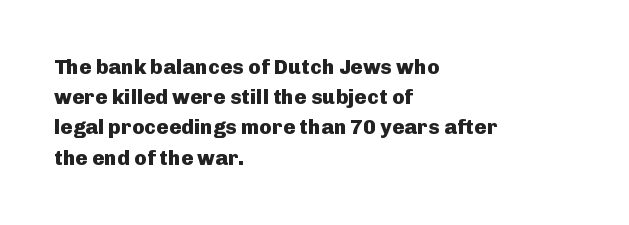
Q: Is the text bold? A: Yes.
Q: Is the text italic (slanted)? A: No, it is upright.
Q: Is the text underlined? A: No.
Q: How is the paragraph aligned? A: Left-aligned.
Q: Is the spacing between letters normal or unusually wide? A: Normal.
Q: Is the spacing between lines tight, normal or loose? A: Normal.
